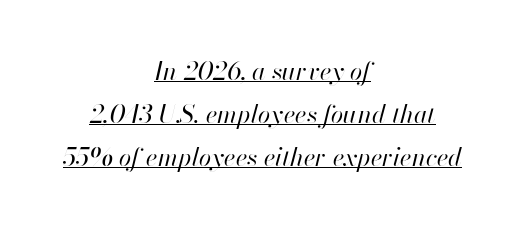
Q: Is the text bold? A: No.
Q: Is the text italic (slanted)? A: Yes, it leans right by about 13 degrees.
Q: Is the text underlined? A: Yes.
Q: How is the paragraph aligned? A: Centered.
Q: Is the spacing between letters normal or unusually wide? A: Normal.
